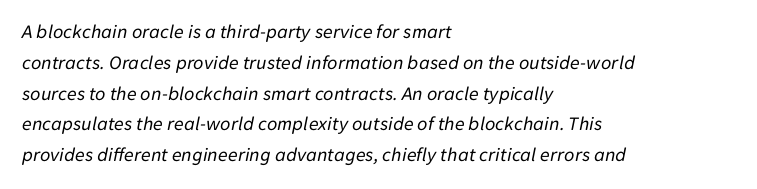
The image shows 20 px text type, italic (leaning right); set left-aligned, normal line spacing (1.54x), normal letter spacing, not underlined.
